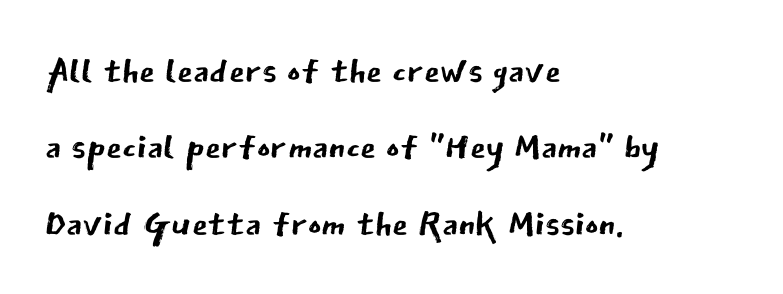
Q: Is the text bold? A: No.
Q: Is the text italic (slanted)? A: No, it is upright.
Q: Is the typeface a serif or a sans-serif typeface? A: Sans-serif.
Q: Is the text underlined? A: No.
Q: How is the paragraph aligned? A: Left-aligned.
Q: Is the spacing between letters normal or unusually wide? A: Normal.
Q: Is the spacing between lines tight, normal or loose? A: Normal.
Q: Width (condensed, normal, or wide)? A: Normal.
Q: Stroke contrast? A: Low.
Q: x-height? A: Medium.
Q: Monospaced? A: No.
